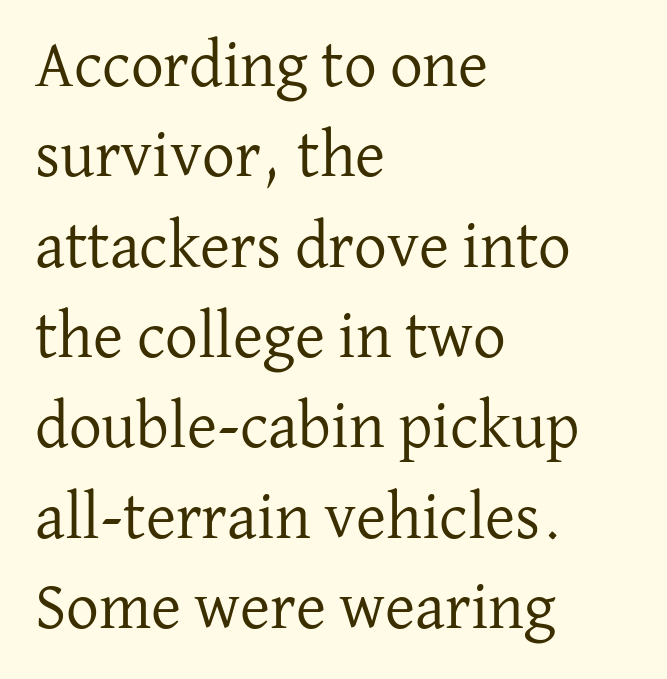
Q: Is the text bold? A: No.
Q: Is the text italic (slanted)? A: No, it is upright.
Q: Is the typeface a serif or a sans-serif typeface? A: Serif.
Q: Is the text underlined? A: No.
Q: How is the paragraph aligned? A: Left-aligned.
Q: Is the spacing between letters normal or unusually wide? A: Normal.
Q: Is the spacing between lines tight, normal or loose? A: Normal.
Q: Width (condensed, normal, or wide)? A: Normal.
Q: Stroke contrast? A: Low.
Q: x-height? A: Medium.
Q: Monospaced? A: No.
